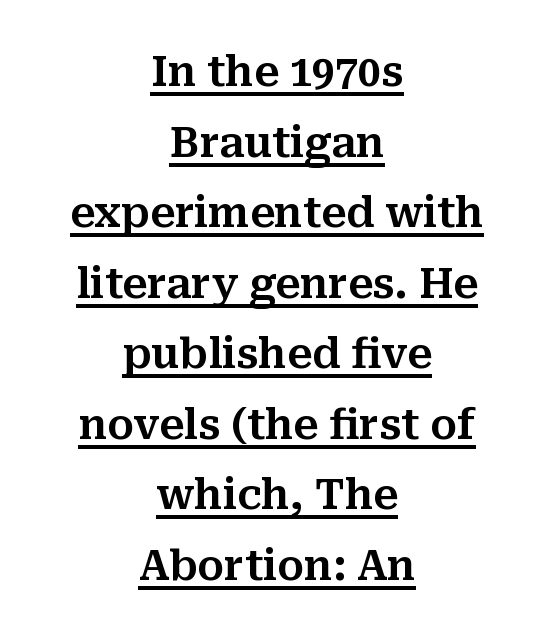
{"serif": "yes", "italic": "no", "width": "normal", "stroke_contrast": "medium", "x_height": "medium", "monospaced": "no", "underline": "yes", "align": "center", "line_spacing_ratio": 1.72, "letter_spacing": "normal", "letter_spacing_em": 0.0, "glyph_px": 41}
